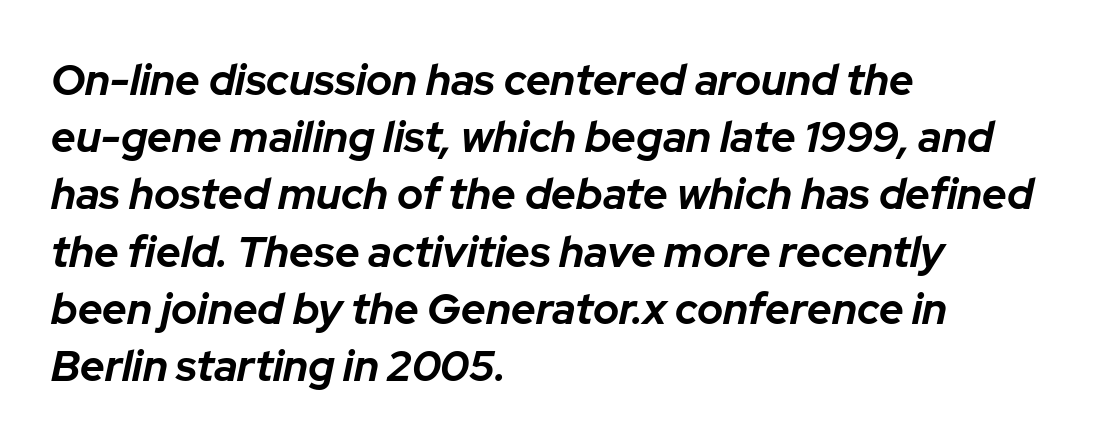
Character widths vary here, with narrow letters taking less room than wide ones. Only glyphs here, with clear space below each row. Evenly set lines give the paragraph a standard silhouette. Students, note that the glyphs here touch the page at normal intervals. Weight: bold. Does the lettering tilt? It does — this is italic.
